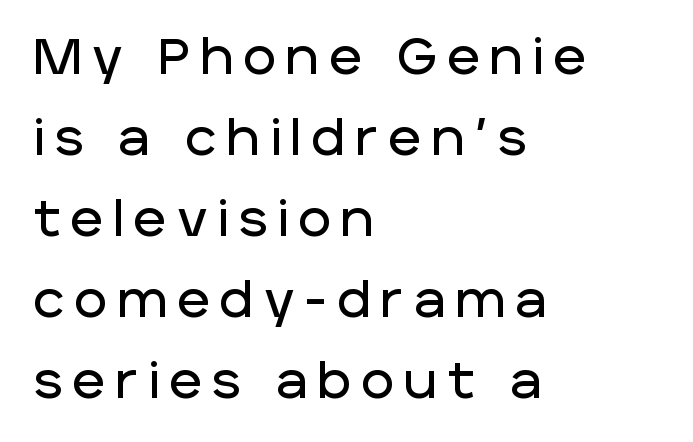
The image shows 50 px sans-serif type, upright; set left-aligned, normal line spacing (1.62x), unusually wide letter spacing (+0.21 em), not underlined; low stroke contrast and a large x-height.
